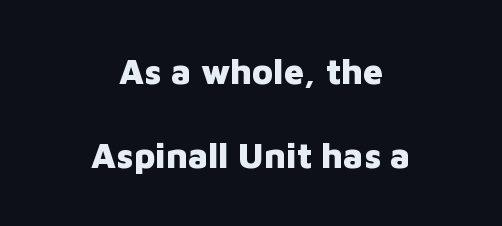
Caption: standard tracking, unaltered. Short and long lines alike share a common midpoint. Characters remain perfectly vertical along every line. You could not count columns in this text — the font is proportionally spaced. The rendering uses a large line-height, opening up the rows. The strokes are fattened all the way to bold.
